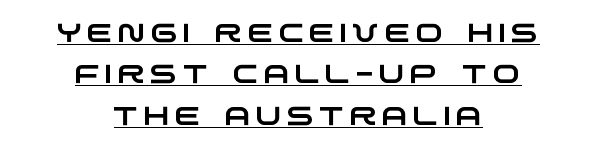
The face used here appears with an underline applied. Horizontal alignment here is central, giving a formal, balanced look. Reading down the column, the eye jumps a familiar distance to each next line. Words appear elongated and porous because spacing is wide.
